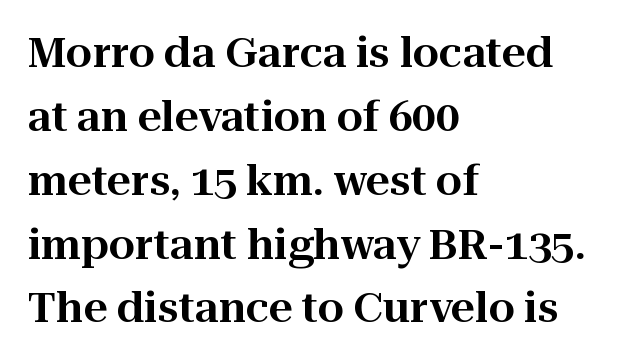
The image shows 42 px serif type, upright; set left-aligned, normal line spacing (1.52x), normal letter spacing, not underlined; high stroke contrast and a medium x-height.
